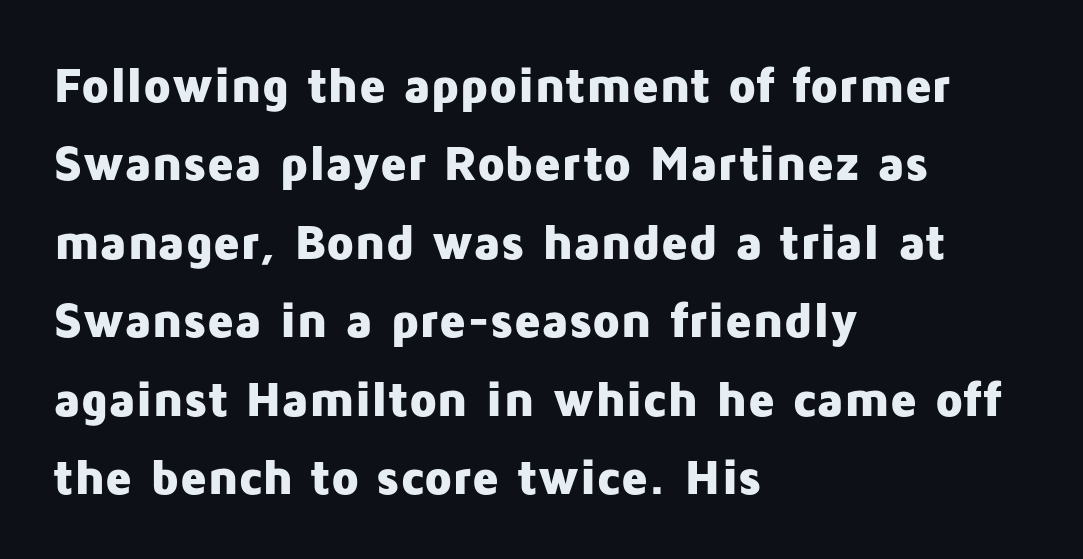
Q: Is the text bold? A: Yes.
Q: Is the text italic (slanted)? A: No, it is upright.
Q: Is the typeface a serif or a sans-serif typeface? A: Sans-serif.
Q: Is the text underlined? A: No.
Q: How is the paragraph aligned? A: Left-aligned.
Q: Is the spacing between letters normal or unusually wide? A: Normal.
Q: Is the spacing between lines tight, normal or loose? A: Normal.
Q: Width (condensed, normal, or wide)? A: Normal.
Q: Stroke contrast? A: Low.
Q: x-height? A: Medium.
Q: Monospaced? A: No.
